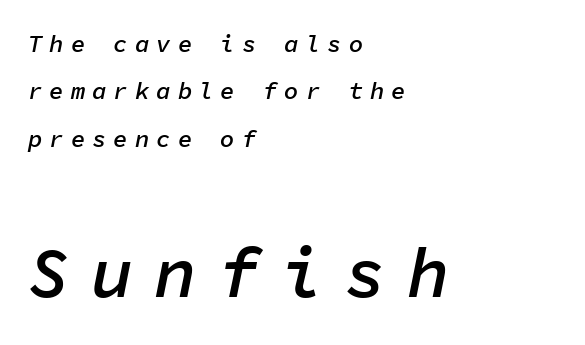
Q: Is the text bold? A: Semi-bold.
Q: Is the text italic (slanted)? A: Yes, it leans right by about 11 degrees.
Q: Is the text underlined? A: No.
Q: How is the paragraph aligned? A: Left-aligned.
Q: Is the spacing between letters normal or unusually wide? A: Unusually wide.
Q: Is the spacing between lines tight, normal or loose? A: Loose.
Q: Which block of text is set in a larger size, the first (top) or the second (bottom)? A: The second (bottom) one.
Q: Width (condensed, normal, or wide)? A: Normal.
Q: Stroke contrast? A: Low.
Q: x-height? A: Medium.
Q: Monospaced? A: Yes.
